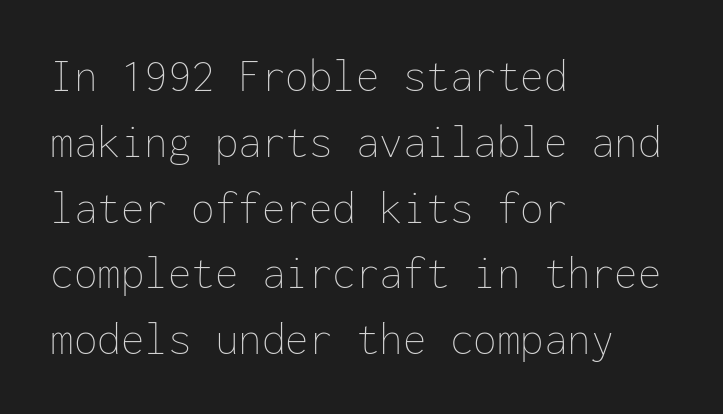
The image shows 47 px thin type, upright, monospaced; set left-aligned, normal line spacing (1.4x), normal letter spacing, not underlined; low stroke contrast and a medium x-height.
